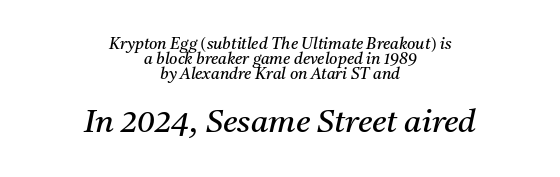
Q: Is the text bold? A: No.
Q: Is the text italic (slanted)? A: Yes, it leans right by about 11 degrees.
Q: Is the typeface a serif or a sans-serif typeface? A: Serif.
Q: Is the text underlined? A: No.
Q: How is the paragraph aligned? A: Centered.
Q: Is the spacing between letters normal or unusually wide? A: Normal.
Q: Is the spacing between lines tight, normal or loose? A: Tight.
Q: Which block of text is set in a larger size, the first (top) or the second (bottom)? A: The second (bottom) one.
Q: Width (condensed, normal, or wide)? A: Normal.
Q: Stroke contrast? A: Medium.
Q: x-height? A: Medium.
Q: Monospaced? A: No.
